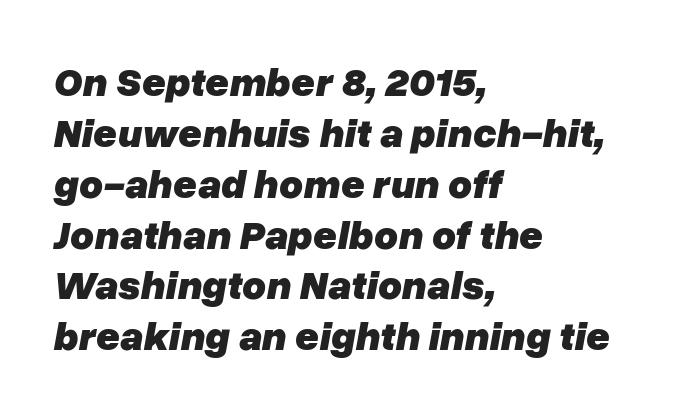
The image shows 41 px heavy type, italic (leaning right); set left-aligned, line spacing 1.24x, normal letter spacing, not underlined; low stroke contrast and a medium x-height.
